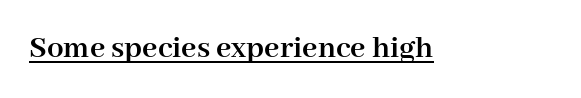
{"serif": "yes", "italic": "no", "bold": "yes", "weight": "semibold", "width": "normal", "stroke_contrast": "high", "x_height": "medium", "monospaced": "no", "underline": "yes", "letter_spacing": "normal", "letter_spacing_em": 0.0, "glyph_px": 33}
